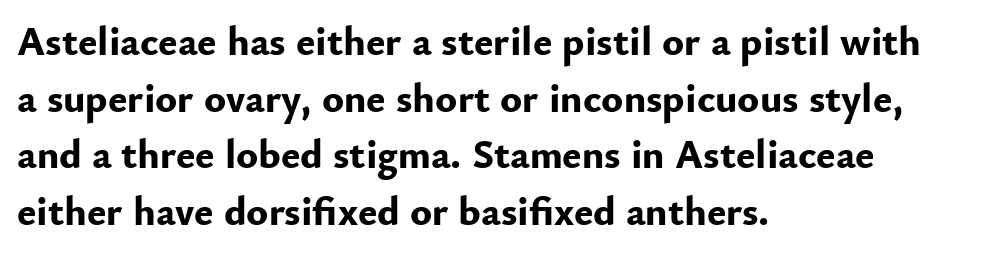
Q: Is the text bold? A: Yes.
Q: Is the text italic (slanted)? A: No, it is upright.
Q: Is the typeface a serif or a sans-serif typeface? A: Sans-serif.
Q: Is the text underlined? A: No.
Q: How is the paragraph aligned? A: Left-aligned.
Q: Is the spacing between letters normal or unusually wide? A: Normal.
Q: Is the spacing between lines tight, normal or loose? A: Normal.
Q: Width (condensed, normal, or wide)? A: Normal.
Q: Stroke contrast? A: Low.
Q: x-height? A: Small.
Q: Monospaced? A: No.
